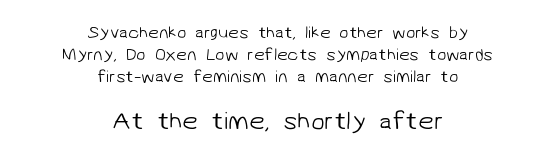
Q: Is the text bold? A: No.
Q: Is the text underlined? A: No.
Q: How is the paragraph aligned? A: Centered.
Q: Is the spacing between letters normal or unusually wide? A: Normal.
Q: Is the spacing between lines tight, normal or loose? A: Normal.
Q: Which block of text is set in a larger size, the first (top) or the second (bottom)? A: The second (bottom) one.
